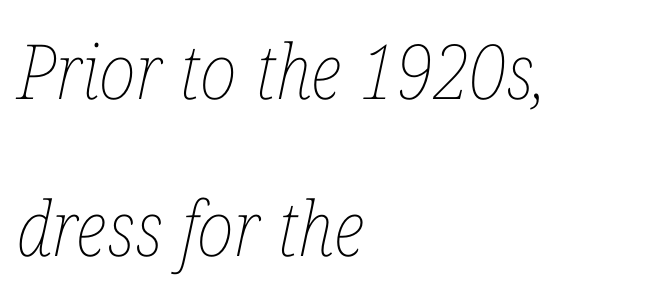
{"italic": "yes", "lean": "right", "slant_degrees": 12, "bold": "no", "weight": "thin", "width": "condensed", "stroke_contrast": "low", "x_height": "medium", "monospaced": "no", "underline": "no", "align": "left", "line_spacing": "loose", "line_spacing_ratio": 2.06, "letter_spacing": "normal", "letter_spacing_em": 0.0, "glyph_px": 76}
